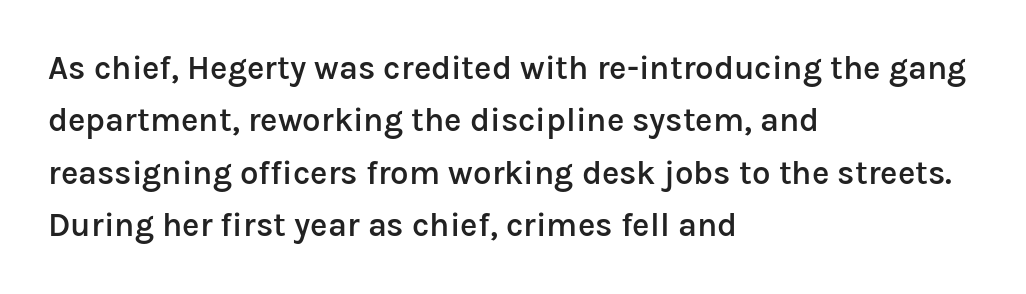
{"serif": "no", "italic": "no", "bold": "semi", "weight": "semibold", "width": "normal", "stroke_contrast": "low", "x_height": "medium", "monospaced": "no", "underline": "no", "align": "left", "line_spacing": "normal", "line_spacing_ratio": 1.59, "letter_spacing": "normal", "letter_spacing_em": 0.0, "glyph_px": 33}
